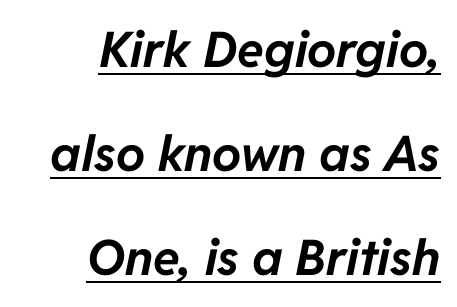
The image shows 49 px bold type, italic (leaning right); set right-aligned, loose line spacing (2.12x), normal letter spacing, underlined; low stroke contrast and a medium x-height.
